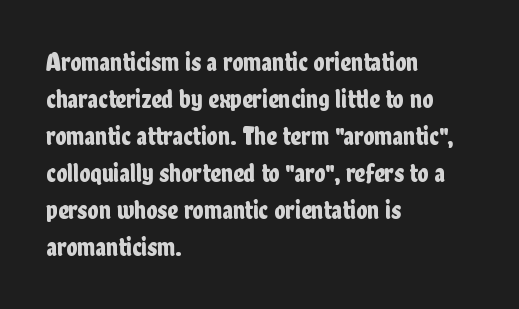
Inter-character spacing is left at the font's built-in metrics. Bare-footed words on every line. Every stem runs plumb, perpendicular to the baseline. Line spacing here is normal. Every row of glyphs begins at an identical x-position on the left.
